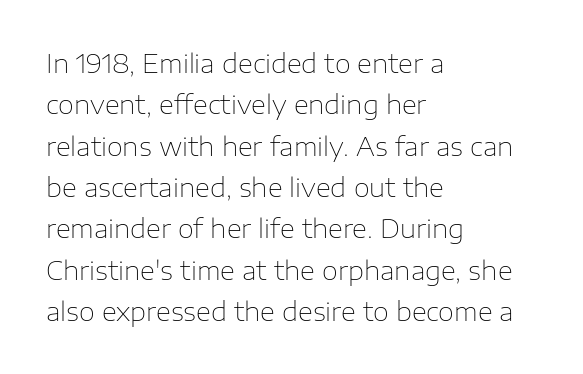
Each stroke keeps to a modest, everyday thickness or less. Whoever set this chose a conventional vertical rhythm. Caption: multi-line text, flush left, ragged right. Underlining? Definitely not there.
